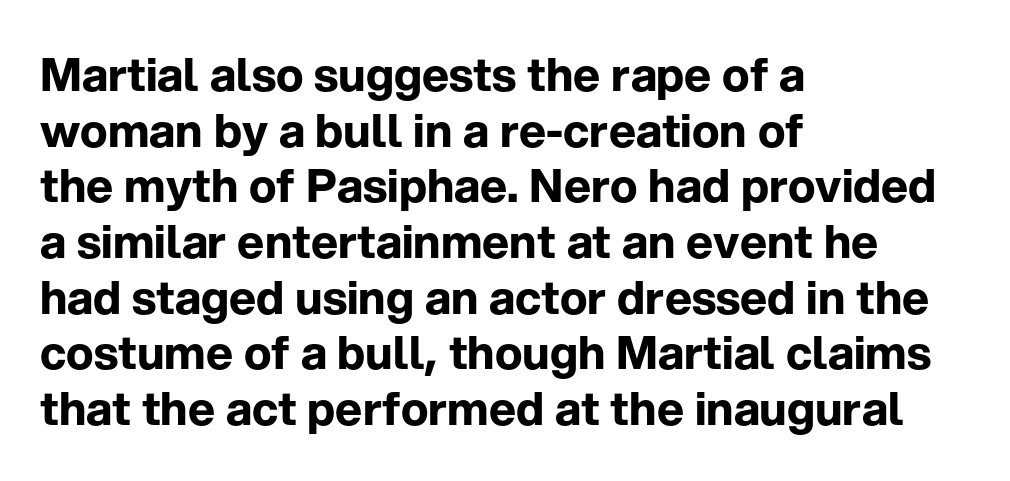
The image shows 46 px bold sans-serif type, upright; set left-aligned, line spacing 1.21x, normal letter spacing, not underlined; low stroke contrast and a medium x-height.
